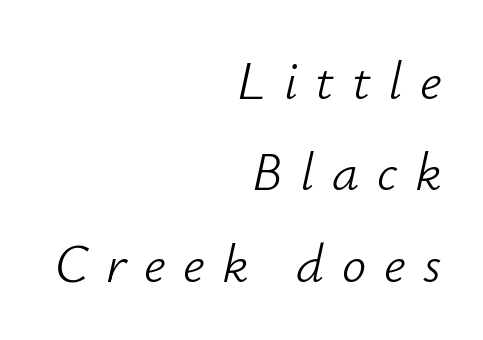
Q: Is the text bold? A: No.
Q: Is the text italic (slanted)? A: Yes, it leans right by about 12 degrees.
Q: Is the text underlined? A: No.
Q: How is the paragraph aligned? A: Right-aligned.
Q: Is the spacing between letters normal or unusually wide? A: Unusually wide.
Q: Is the spacing between lines tight, normal or loose? A: Normal.
Q: Width (condensed, normal, or wide)? A: Normal.
Q: Stroke contrast? A: Low.
Q: x-height? A: Small.
Q: Monospaced? A: No.
